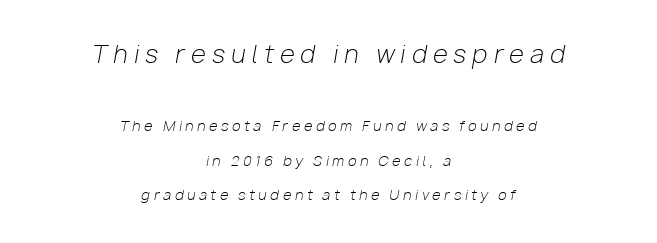
Q: Is the text bold? A: No.
Q: Is the text italic (slanted)? A: Yes, it leans right by about 10 degrees.
Q: Is the text underlined? A: No.
Q: How is the paragraph aligned? A: Centered.
Q: Is the spacing between letters normal or unusually wide? A: Unusually wide.
Q: Is the spacing between lines tight, normal or loose? A: Loose.
Q: Which block of text is set in a larger size, the first (top) or the second (bottom)? A: The first (top) one.
